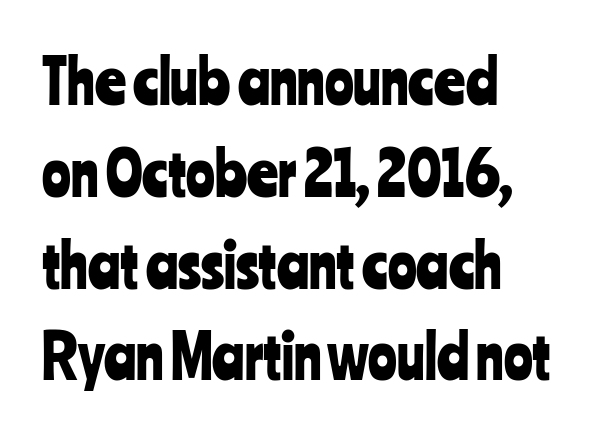
Q: Is the text italic (slanted)? A: No, it is upright.
Q: Is the typeface a serif or a sans-serif typeface? A: Sans-serif.
Q: Is the text underlined? A: No.
Q: How is the paragraph aligned? A: Left-aligned.
Q: Is the spacing between letters normal or unusually wide? A: Normal.
Q: Is the spacing between lines tight, normal or loose? A: Normal.
Q: Width (condensed, normal, or wide)? A: Condensed.
Q: Stroke contrast? A: Low.
Q: x-height? A: Medium.
Q: Monospaced? A: No.
